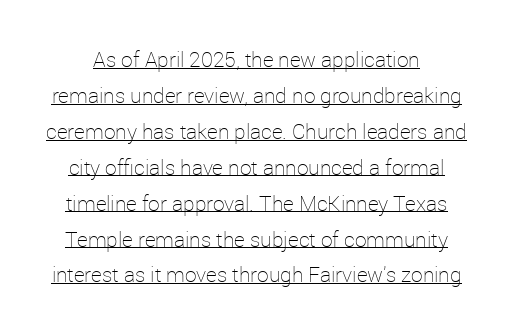
Q: Is the text bold? A: No.
Q: Is the text italic (slanted)? A: No, it is upright.
Q: Is the text underlined? A: Yes.
Q: Is the spacing between letters normal or unusually wide? A: Normal.
